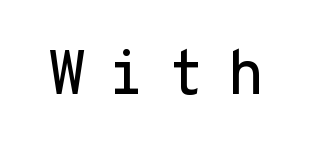
The letters are spread apart with noticeably loose tracking. Do the characters align in a grid? Yes, the font is monospaced. Ordinary non-slanted type is in use. Are there feet on the stems? There aren't — it's a sans.
